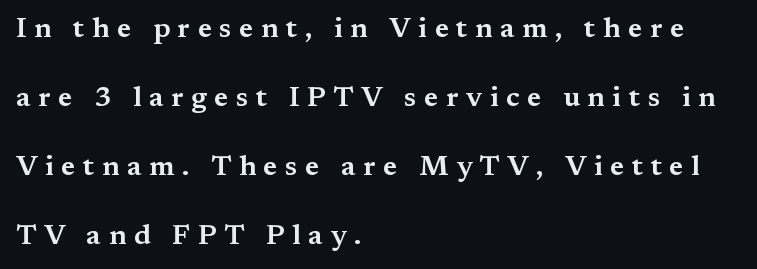
This is serif lettering, the kind often seen in printed books. Quick note: interline space is abundant. These lines are rendered in a variable-pitch font. The lettering stays uniformly vertical, giving the passage a roman look. Honestly, the letter spacing is so wide it's the main thing you notice. Visually the block forms a straight wall on the left and a jagged coastline on the right.
